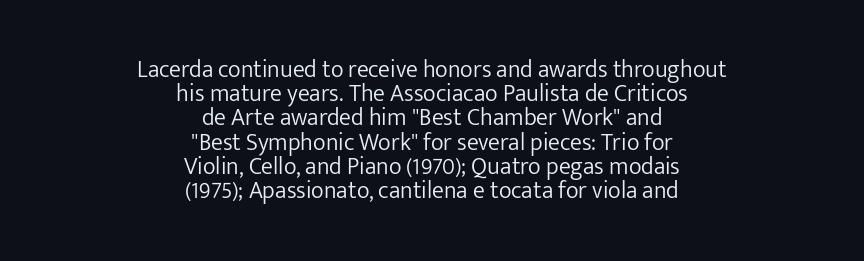
{"italic": "no", "bold": "no", "underline": "no", "align": "center", "line_spacing": "tight", "line_spacing_ratio": 1.01, "letter_spacing": "normal", "letter_spacing_em": 0.0, "glyph_px": 24}
